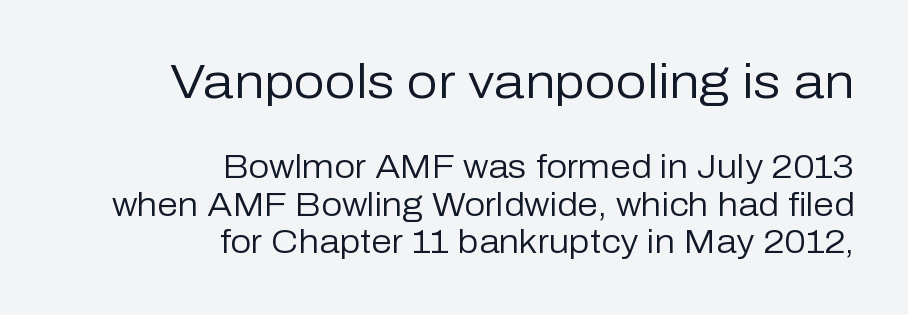
Q: Is the text bold? A: No.
Q: Is the text italic (slanted)? A: No, it is upright.
Q: Is the typeface a serif or a sans-serif typeface? A: Sans-serif.
Q: Is the text underlined? A: No.
Q: How is the paragraph aligned? A: Right-aligned.
Q: Is the spacing between letters normal or unusually wide? A: Normal.
Q: Is the spacing between lines tight, normal or loose? A: Tight.
Q: Which block of text is set in a larger size, the first (top) or the second (bottom)? A: The first (top) one.
Q: Width (condensed, normal, or wide)? A: Normal.
Q: Stroke contrast? A: Low.
Q: x-height? A: Medium.
Q: Monospaced? A: No.
